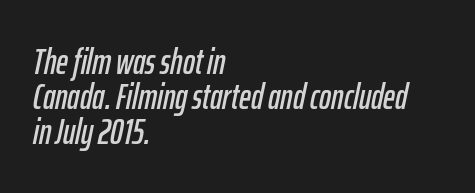
The image shows 36 px condensed type, italic (leaning right); set left-aligned, tight line spacing (0.97x), normal letter spacing, not underlined; low stroke contrast and a medium x-height.
